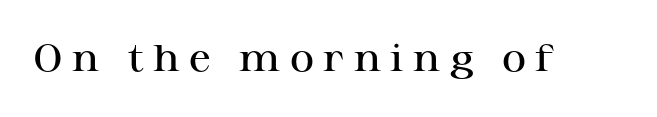
{"serif": "yes", "italic": "no", "bold": "semi", "weight": "semibold", "width": "wide", "stroke_contrast": "high", "x_height": "medium", "monospaced": "no", "underline": "no", "letter_spacing": "wide", "letter_spacing_em": 0.26, "glyph_px": 37}
